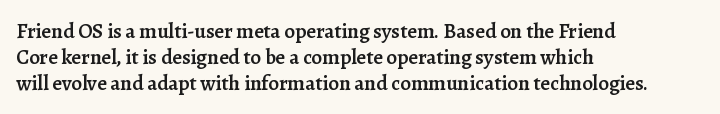
Q: Is the text bold? A: Semi-bold.
Q: Is the text italic (slanted)? A: No, it is upright.
Q: Is the text underlined? A: No.
Q: How is the paragraph aligned? A: Left-aligned.
Q: Is the spacing between letters normal or unusually wide? A: Normal.
